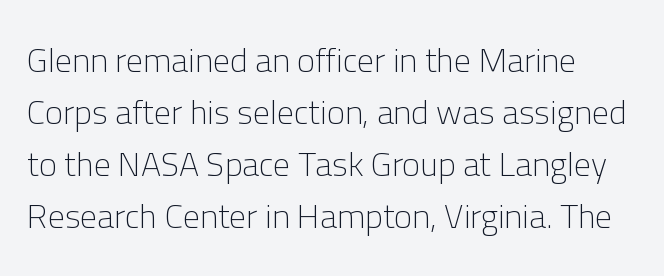
The image shows 34 px light sans-serif type, upright; set normal line spacing (1.53x), normal letter spacing, not underlined; low stroke contrast and a medium x-height.
